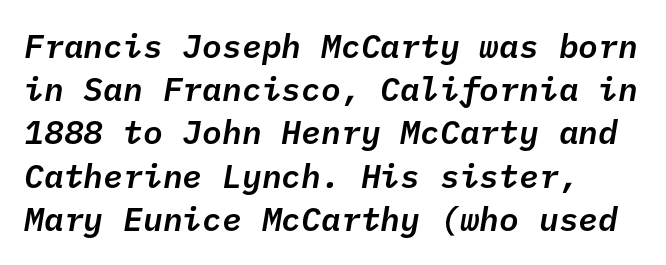
The image shows 33 px text type, italic (leaning right), monospaced; set left-aligned, normal line spacing (1.31x), normal letter spacing, not underlined; low stroke contrast and a medium x-height.
